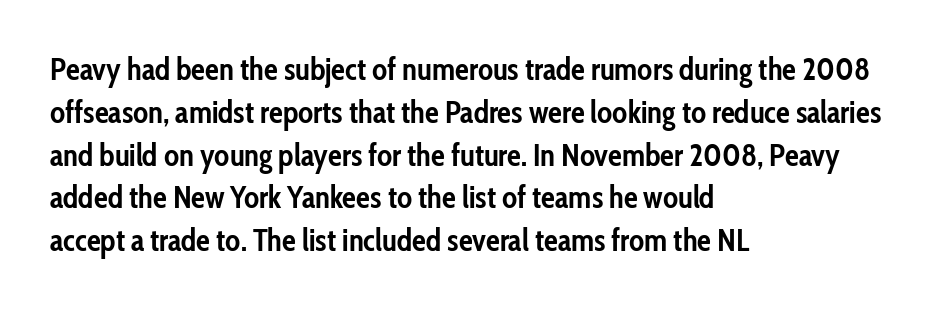
Q: Is the text bold? A: Yes.
Q: Is the text italic (slanted)? A: No, it is upright.
Q: Is the typeface a serif or a sans-serif typeface? A: Sans-serif.
Q: Is the text underlined? A: No.
Q: How is the paragraph aligned? A: Left-aligned.
Q: Is the spacing between letters normal or unusually wide? A: Normal.
Q: Is the spacing between lines tight, normal or loose? A: Normal.
Q: Width (condensed, normal, or wide)? A: Condensed.
Q: Stroke contrast? A: Low.
Q: x-height? A: Medium.
Q: Monospaced? A: No.
